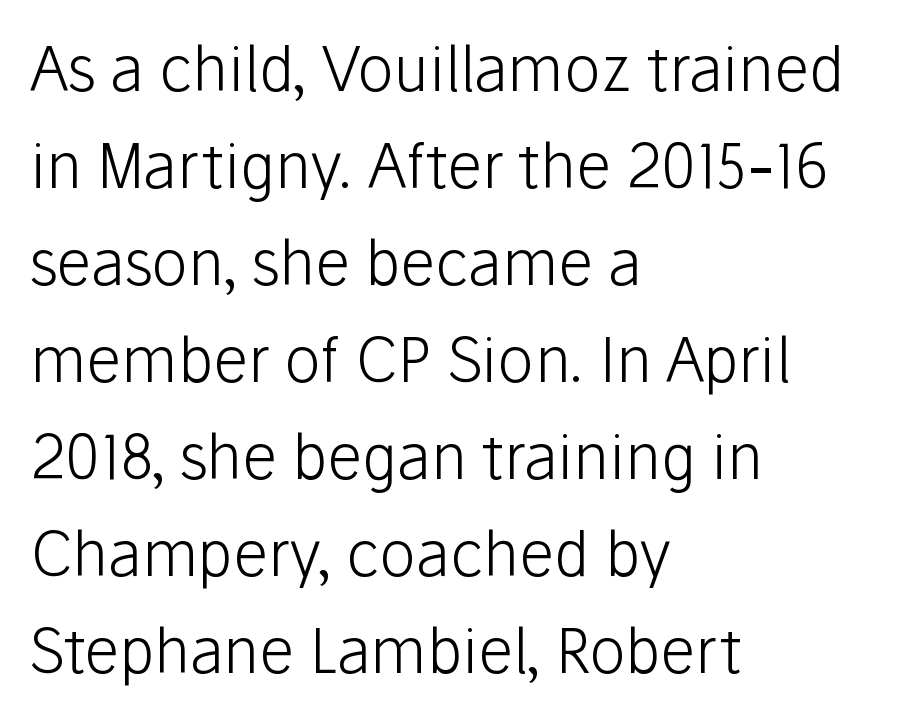
A classic flush-left, rag-right setting is used for this passage. Weight: in the light-to-regular range. The specimen omits any rule beneath the text block's lines. These lines are rendered in a variable-pitch font. The type family on display is of the sans-serif kind.
